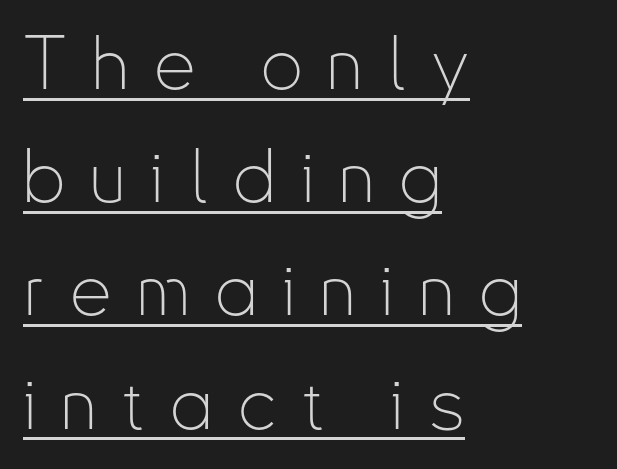
This sample is left-justified, so line endings fall wherever the words run out. The passage shown has open, widely tracked lettering throughout. Think of a printed novel: that variable character pitch is what you see here. The characters display no serif detailing; their extremities are plain. Weight: in the light-to-regular range. Is there much room between lines? A standard amount, neither cramped nor airy.
